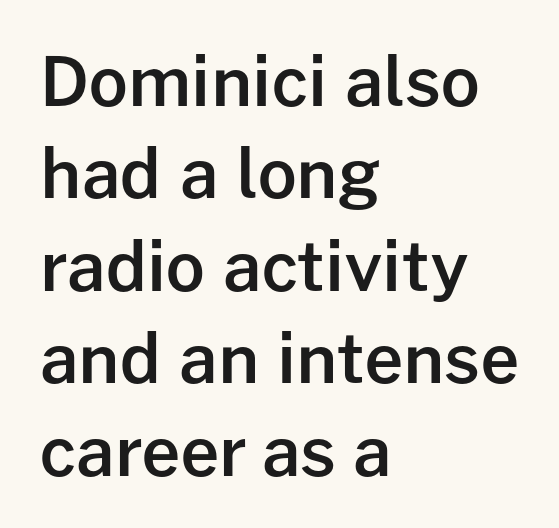
The image shows 68 px semibold sans-serif type, upright; set left-aligned, normal line spacing (1.36x), normal letter spacing, not underlined; low stroke contrast and a medium x-height.
